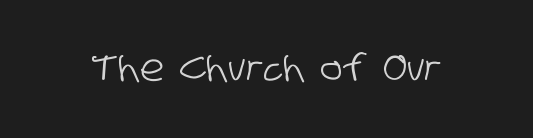
Nothing sits at the stroke ends, so this counts as sans-serif. The line texture is even and compact thanks to regular tracking. Looks like regular typesetting: each glyph gets only the width it needs. Descender tails drop into unmarked territory.
